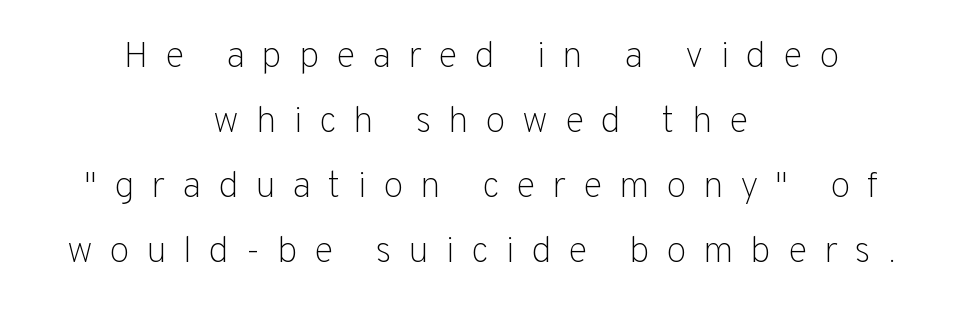
The image shows 37 px light sans-serif type, upright; set centered, line spacing 1.76x, unusually wide letter spacing (+0.45 em), not underlined; low stroke contrast and a medium x-height.
